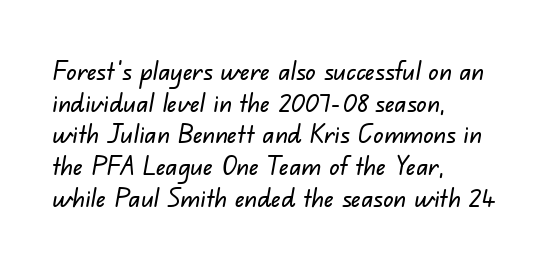
The image shows 26 px text type; set left-aligned, line spacing 1.22x, normal letter spacing, not underlined.
